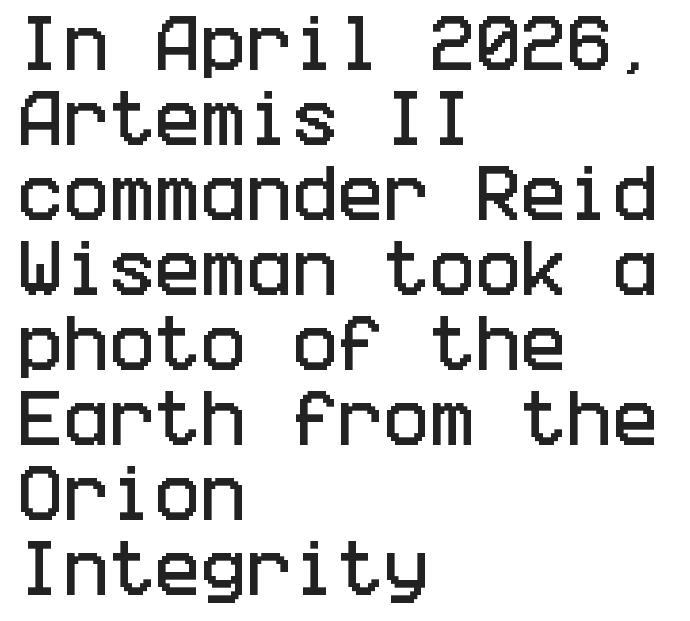
Words float on clear page, feet unadorned. You can tell it's not italic because the verticals are truly vertical. Note: no serifs on the glyphs. The compositor pushed each line to the left boundary. The letters sit at their default tracking, neither squeezed nor spread.
